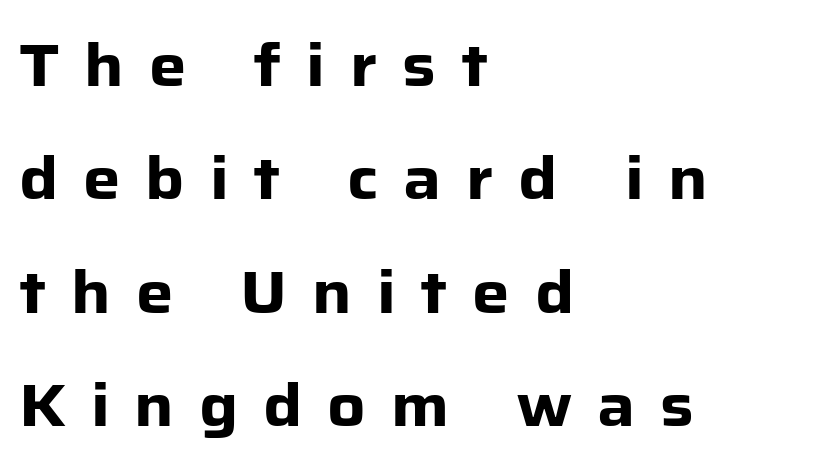
Grotesque or geometric, the face here clearly has no serifs. The tracking jumps out immediately: characters are airy and widely separated. What's the leading like? Stretched, with rows far apart. Underlining? Definitely not there.
